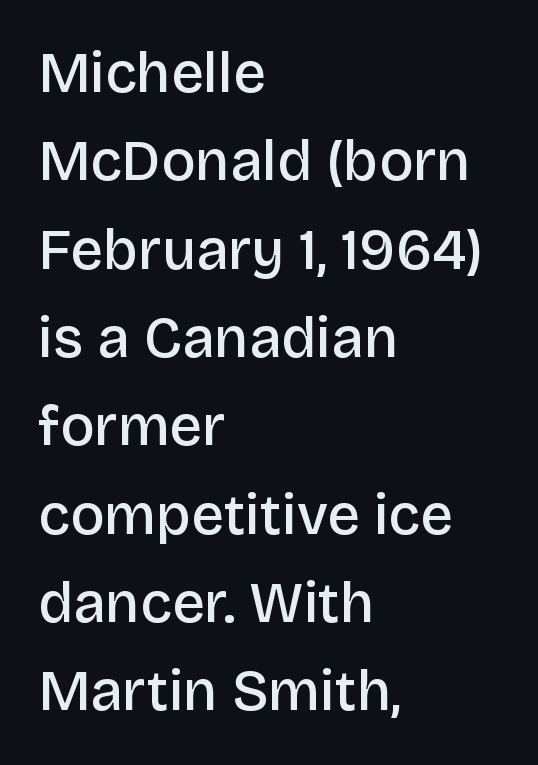
The lines sit at an ordinary, default distance from one another. Notice the strokes are somewhat thickened but not fully heavy: this is a semibold. The rag falls on the right side of this text block. The type family on display is of the sans-serif kind.
